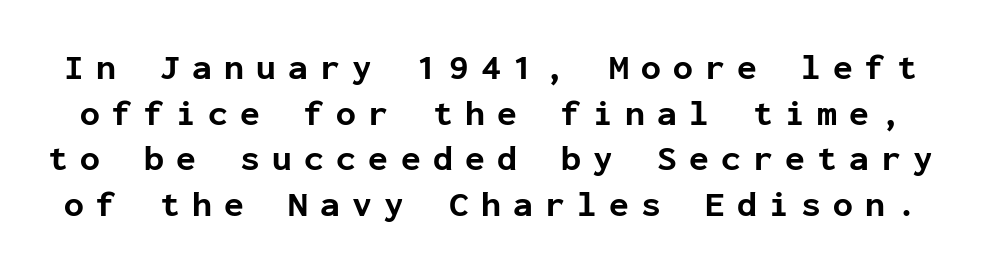
Tall strokes in this sample are plumb rather than angled. Weight: bold. These lines are rendered in a fixed-pitch font. This sample keeps an unexceptional amount of space between lines.
